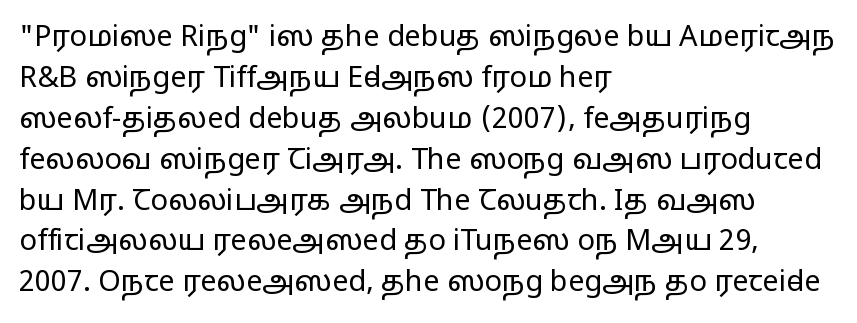
The image shows 29 px regular-weight, wide sans-serif type, upright; set left-aligned, normal line spacing (1.41x), normal letter spacing, not underlined; low stroke contrast and a medium x-height.
